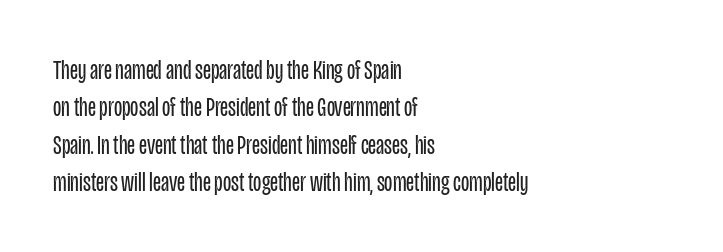
{"italic": "no", "bold": "no", "underline": "no", "align": "left", "line_spacing": "normal", "line_spacing_ratio": 1.38, "letter_spacing": "normal", "letter_spacing_em": 0.0, "glyph_px": 27}
